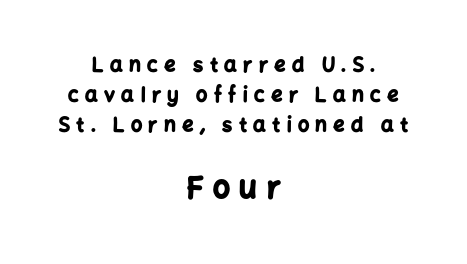
The image shows 30 px bold sans-serif type, upright; set centered, normal line spacing (1.51x), unusually wide letter spacing (+0.32 em), not underlined; the second (bottom) block is 1.5x larger; low stroke contrast and a medium x-height.
